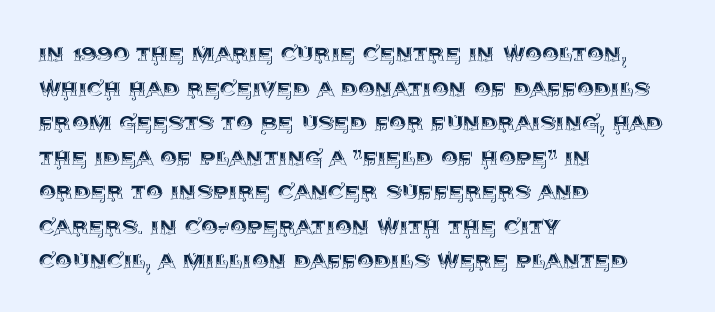
You could call the tracking neutral — neither tight nor loose. Interline gaps are of average width in this sample. The zone under the glyphs is completely vacant. A classic flush-left, rag-right setting is used for this passage. Style check: upright.
